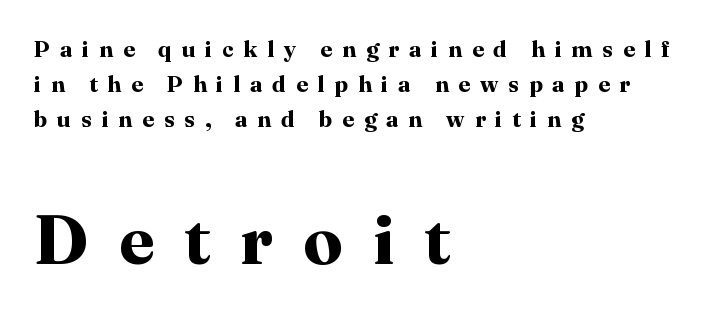
{"serif": "yes", "italic": "no", "bold": "yes", "weight": "bold", "width": "normal", "stroke_contrast": "high", "x_height": "medium", "monospaced": "no", "underline": "no", "align": "left", "line_spacing": "normal", "line_spacing_ratio": 1.52, "letter_spacing": "wide", "letter_spacing_em": 0.43, "larger_block": "second", "size_ratio": 3.04, "glyph_px": 70}
